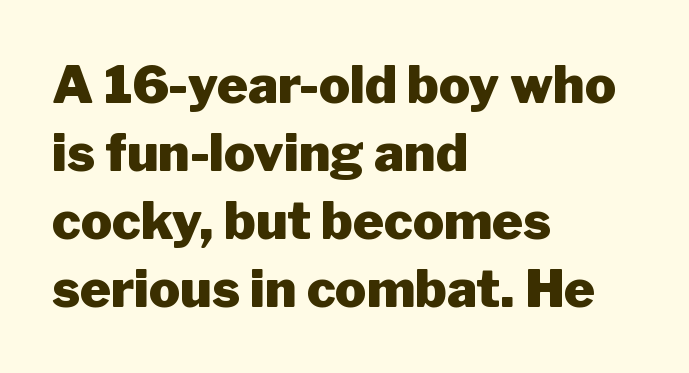
The image shows 52 px heavy sans-serif type, upright; set left-aligned, normal line spacing (1.31x), normal letter spacing, not underlined; low stroke contrast and a medium x-height.
